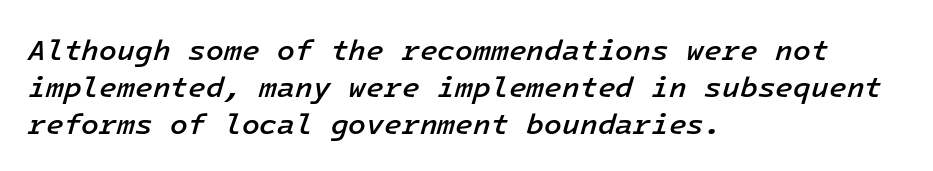
Q: Is the text bold? A: Semi-bold.
Q: Is the text italic (slanted)? A: Yes, it leans right by about 16 degrees.
Q: Is the text underlined? A: No.
Q: How is the paragraph aligned? A: Left-aligned.
Q: Is the spacing between letters normal or unusually wide? A: Normal.
Q: Is the spacing between lines tight, normal or loose? A: Normal.
Q: Width (condensed, normal, or wide)? A: Normal.
Q: Stroke contrast? A: Low.
Q: x-height? A: Medium.
